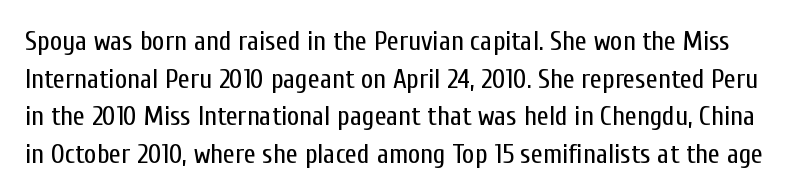
Q: Is the text bold? A: No.
Q: Is the text italic (slanted)? A: No, it is upright.
Q: Is the text underlined? A: No.
Q: Is the spacing between letters normal or unusually wide? A: Normal.
Q: Is the spacing between lines tight, normal or loose? A: Normal.
